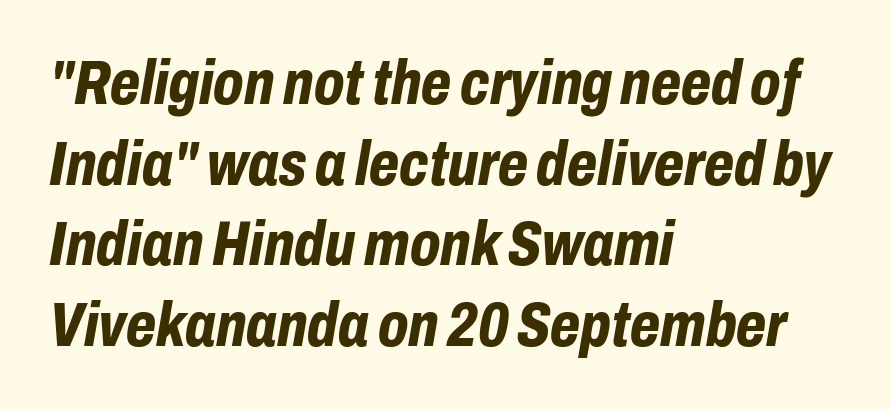
{"italic": "yes", "lean": "right", "slant_degrees": 10, "bold": "yes", "weight": "bold", "width": "condensed", "stroke_contrast": "low", "x_height": "medium", "monospaced": "no", "underline": "no", "align": "left", "line_spacing": "normal", "line_spacing_ratio": 1.3, "letter_spacing": "normal", "letter_spacing_em": 0.0, "glyph_px": 62}
